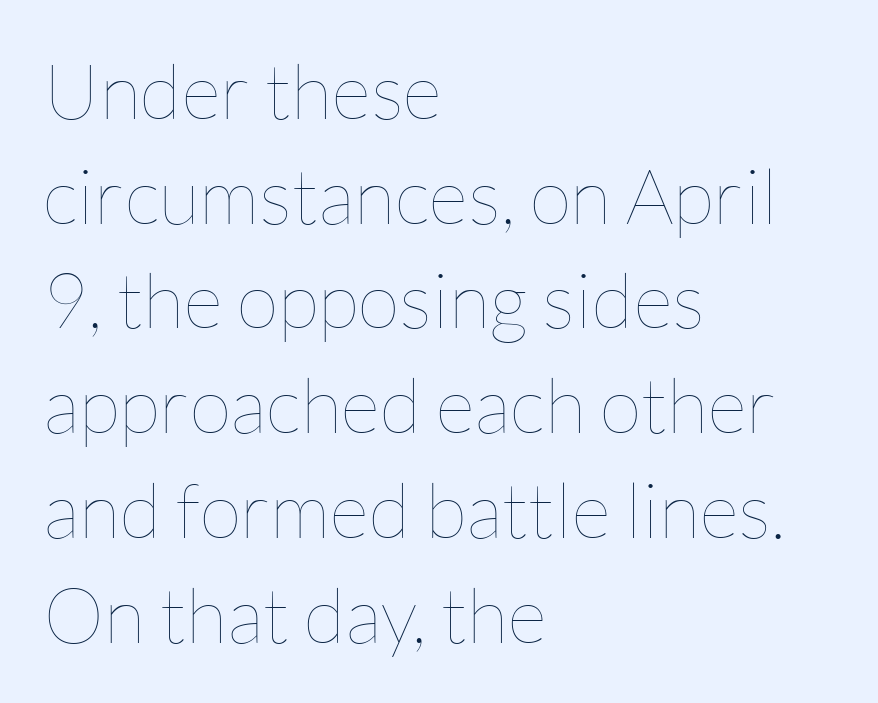
{"italic": "no", "bold": "no", "weight": "thin", "width": "normal", "stroke_contrast": "low", "x_height": "medium", "monospaced": "no", "underline": "no", "align": "left", "line_spacing": "normal", "line_spacing_ratio": 1.36, "letter_spacing": "normal", "letter_spacing_em": 0.0, "glyph_px": 77}
